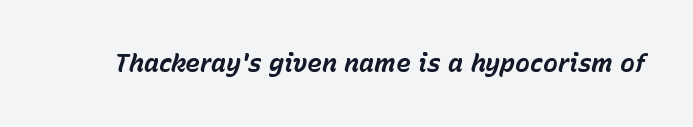
{"italic": "yes", "lean": "right", "slant_degrees": 15, "bold": "yes", "underline": "no", "letter_spacing": "normal", "letter_spacing_em": 0.0, "glyph_px": 25}
